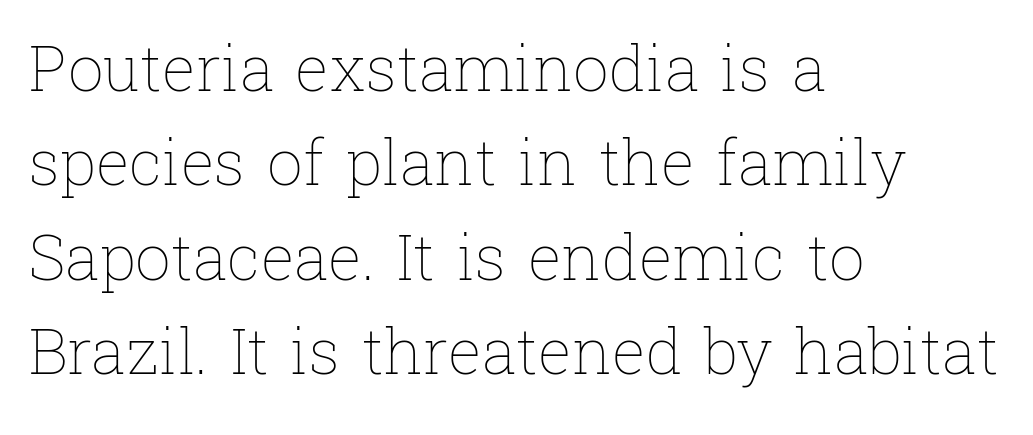
{"italic": "no", "bold": "no", "weight": "thin", "width": "normal", "stroke_contrast": "low", "x_height": "medium", "monospaced": "no", "underline": "no", "align": "left", "line_spacing": "normal", "line_spacing_ratio": 1.5, "letter_spacing": "normal", "letter_spacing_em": 0.0, "glyph_px": 63}
